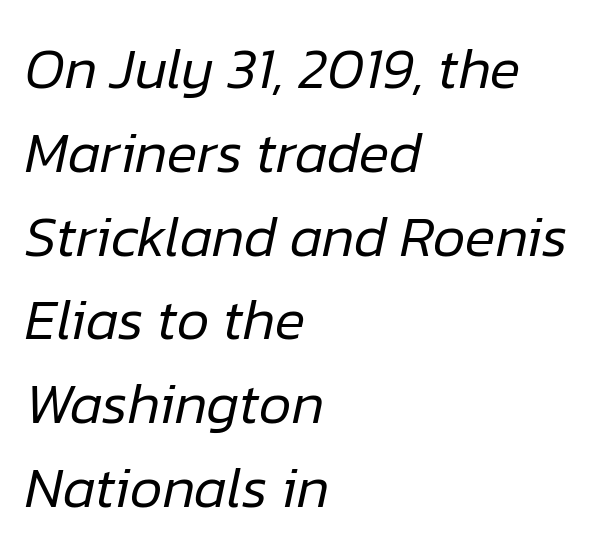
Quick note: interline space is typical. Nothing unusual about the tracking: characters are spaced as the font intends. Spacing verdict: proportional, widths tailored to each character. The rendering anchors every line to the left-hand side.
